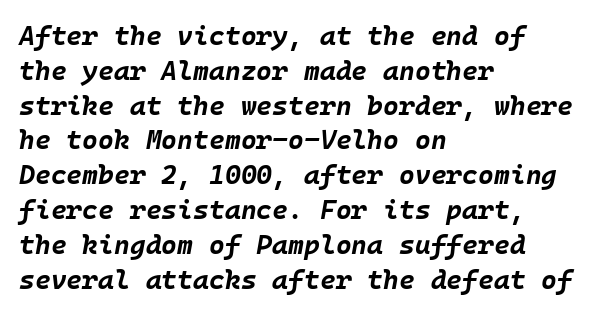
Q: Is the text bold? A: Yes.
Q: Is the text italic (slanted)? A: Yes, it leans right by about 10 degrees.
Q: Is the text underlined? A: No.
Q: How is the paragraph aligned? A: Left-aligned.
Q: Is the spacing between letters normal or unusually wide? A: Normal.
Q: Is the spacing between lines tight, normal or loose? A: Normal.
